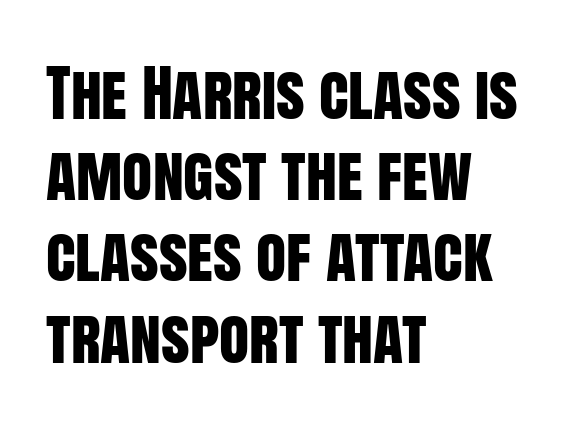
{"serif": "no", "italic": "no", "width": "condensed", "stroke_contrast": "low", "x_height": "large", "monospaced": "no", "underline": "no", "align": "left", "line_spacing": "normal", "line_spacing_ratio": 1.31, "letter_spacing": "normal", "letter_spacing_em": 0.0, "glyph_px": 62}
